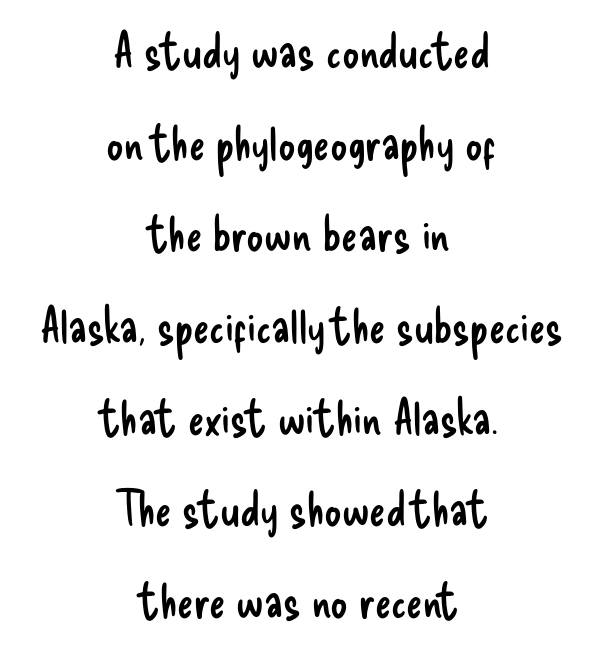
{"serif": "no", "italic": "no", "bold": "no", "weight": "regular", "width": "condensed", "stroke_contrast": "low", "x_height": "small", "monospaced": "no", "underline": "no", "align": "center", "line_spacing": "loose", "line_spacing_ratio": 1.91, "letter_spacing": "normal", "letter_spacing_em": 0.0, "glyph_px": 48}
